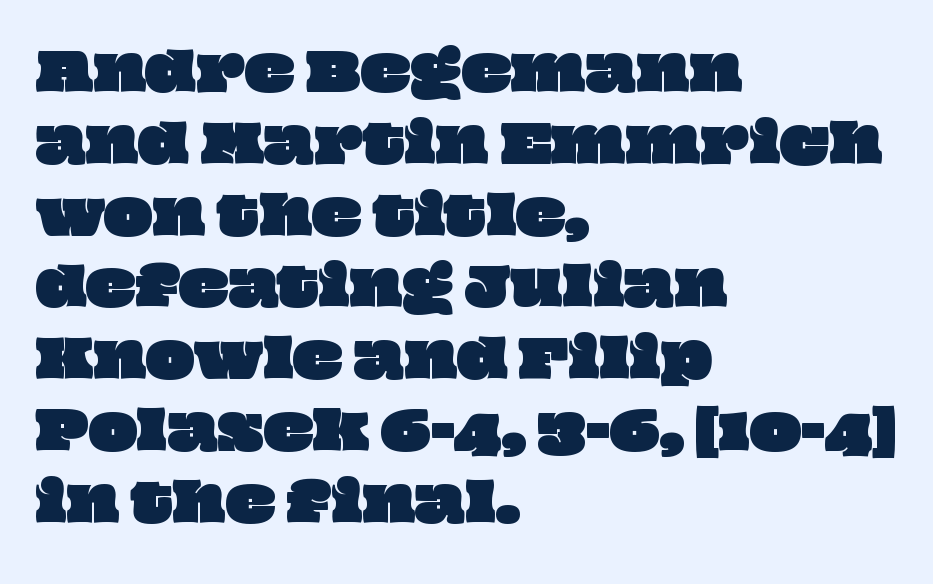
Q: Is the text underlined? A: No.
Q: How is the paragraph aligned? A: Left-aligned.
Q: Is the spacing between letters normal or unusually wide? A: Normal.
Q: Is the spacing between lines tight, normal or loose? A: Normal.
Q: Width (condensed, normal, or wide)? A: Wide.
Q: Stroke contrast? A: Low.
Q: x-height? A: Large.
Q: Monospaced? A: No.
